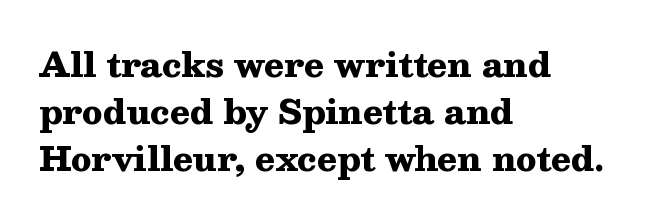
{"serif": "yes", "italic": "no", "bold": "yes", "weight": "heavy", "width": "wide", "stroke_contrast": "medium", "x_height": "medium", "monospaced": "no", "underline": "no", "align": "left", "line_spacing": "normal", "line_spacing_ratio": 1.43, "letter_spacing": "normal", "letter_spacing_em": 0.0, "glyph_px": 33}
